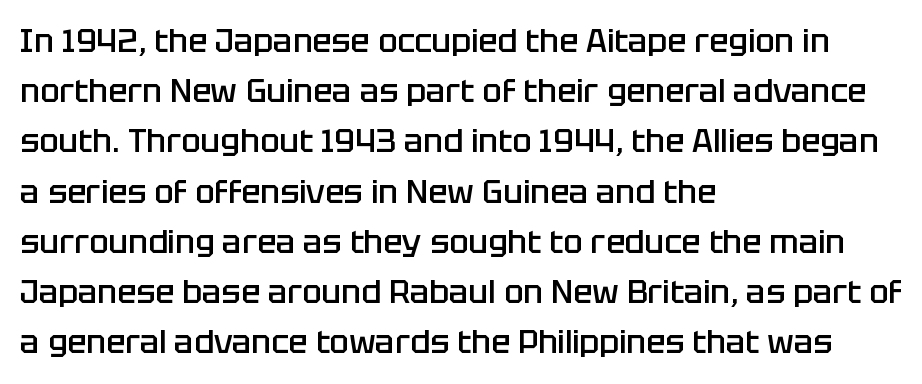
Q: Is the text bold? A: Semi-bold.
Q: Is the text italic (slanted)? A: No, it is upright.
Q: Is the typeface a serif or a sans-serif typeface? A: Sans-serif.
Q: Is the text underlined? A: No.
Q: How is the paragraph aligned? A: Left-aligned.
Q: Is the spacing between letters normal or unusually wide? A: Normal.
Q: Is the spacing between lines tight, normal or loose? A: Normal.
Q: Width (condensed, normal, or wide)? A: Normal.
Q: Stroke contrast? A: Low.
Q: x-height? A: Large.
Q: Monospaced? A: No.
